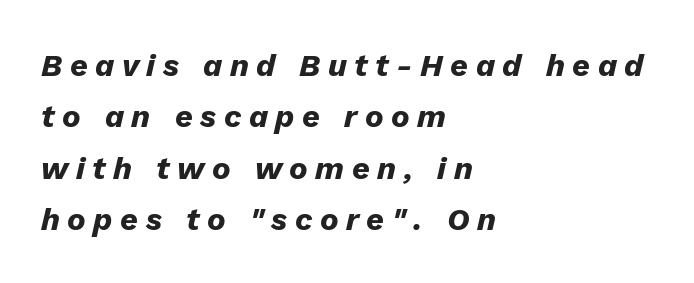
The image shows 31 px heavy type, italic (leaning right); set left-aligned, normal line spacing (1.66x), unusually wide letter spacing (+0.24 em), not underlined; low stroke contrast and a medium x-height.
